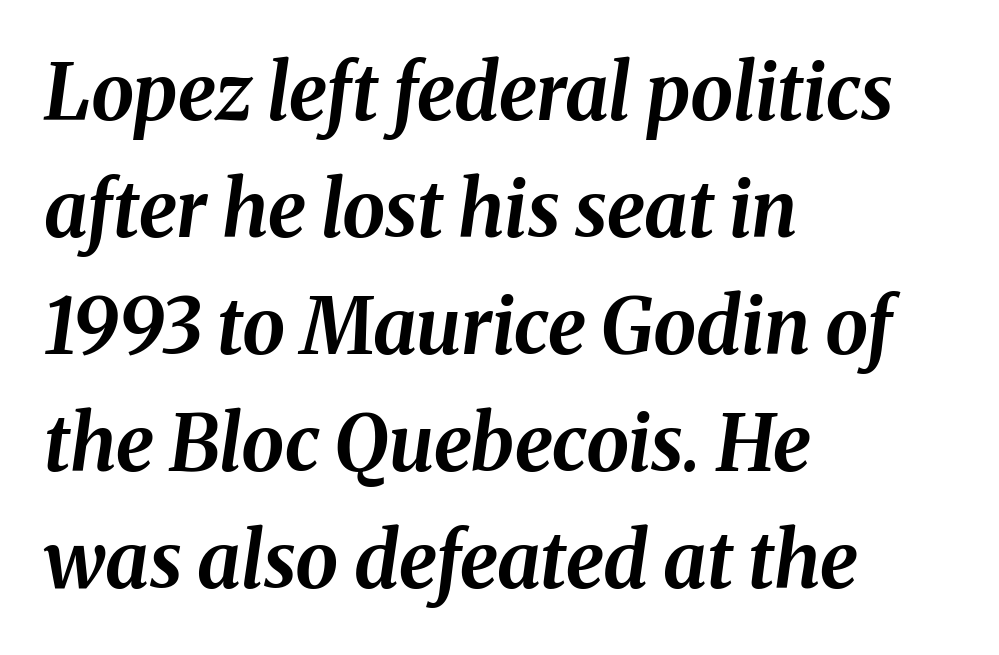
Q: Is the text bold? A: Yes.
Q: Is the text italic (slanted)? A: Yes, it leans right by about 8 degrees.
Q: Is the text underlined? A: No.
Q: How is the paragraph aligned? A: Left-aligned.
Q: Is the spacing between letters normal or unusually wide? A: Normal.
Q: Is the spacing between lines tight, normal or loose? A: Normal.
Q: Width (condensed, normal, or wide)? A: Normal.
Q: Stroke contrast? A: Medium.
Q: x-height? A: Medium.
Q: Monospaced? A: No.
